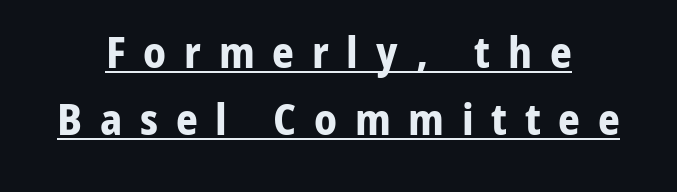
{"serif": "no", "italic": "no", "bold": "yes", "weight": "bold", "width": "normal", "stroke_contrast": "low", "x_height": "medium", "monospaced": "no", "underline": "yes", "line_spacing": "normal", "line_spacing_ratio": 1.55, "letter_spacing": "wide", "letter_spacing_em": 0.41, "glyph_px": 43}
